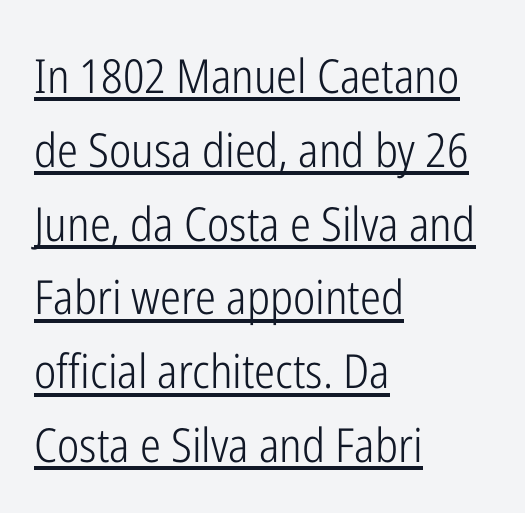
The passage shown is typeset with a sans-serif family. The typesetter has applied underlining to the passage shown. A normal amount of white space separates one row of letters from the next. Nope, not italic — everything's standing straight. Each letter keeps its own natural width here, so spacing adapts to shape.
